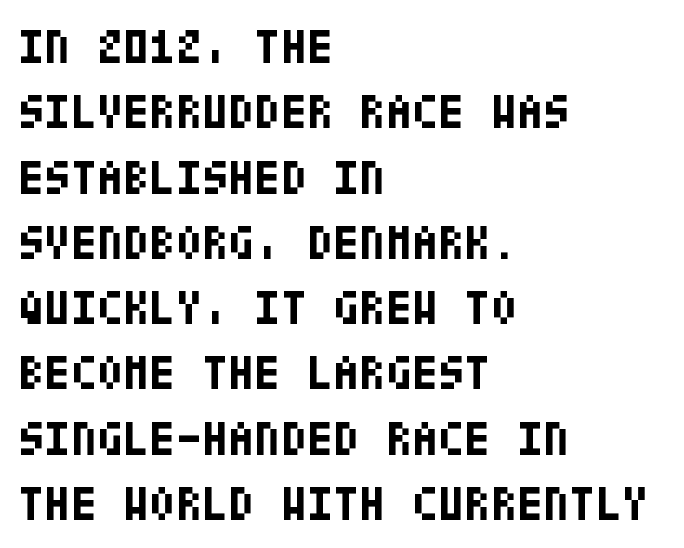
Q: Is the text bold? A: Yes.
Q: Is the text italic (slanted)? A: No, it is upright.
Q: Is the typeface a serif or a sans-serif typeface? A: Sans-serif.
Q: Is the text underlined? A: No.
Q: How is the paragraph aligned? A: Left-aligned.
Q: Is the spacing between letters normal or unusually wide? A: Normal.
Q: Is the spacing between lines tight, normal or loose? A: Normal.
Q: Width (condensed, normal, or wide)? A: Condensed.
Q: Stroke contrast? A: Low.
Q: x-height? A: Large.
